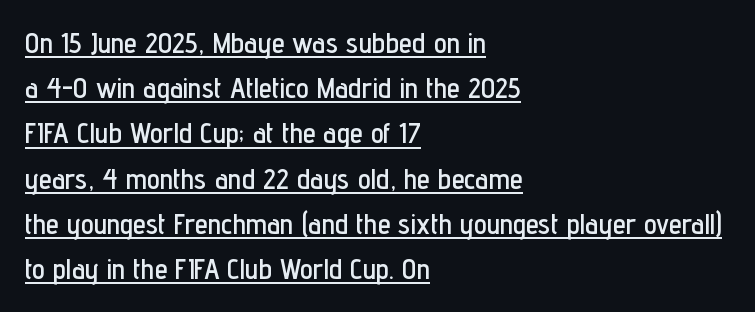
{"serif": "no", "italic": "no", "width": "condensed", "stroke_contrast": "low", "x_height": "medium", "monospaced": "no", "underline": "yes", "align": "left", "line_spacing": "normal", "line_spacing_ratio": 1.56, "letter_spacing": "normal", "letter_spacing_em": 0.0, "glyph_px": 29}
